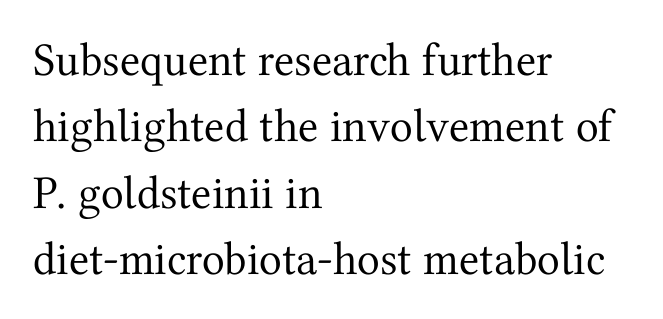
Q: Is the text bold? A: No.
Q: Is the text italic (slanted)? A: No, it is upright.
Q: Is the typeface a serif or a sans-serif typeface? A: Serif.
Q: Is the text underlined? A: No.
Q: How is the paragraph aligned? A: Left-aligned.
Q: Is the spacing between letters normal or unusually wide? A: Normal.
Q: Is the spacing between lines tight, normal or loose? A: Normal.
Q: Width (condensed, normal, or wide)? A: Normal.
Q: Stroke contrast? A: Medium.
Q: x-height? A: Medium.
Q: Monospaced? A: No.
